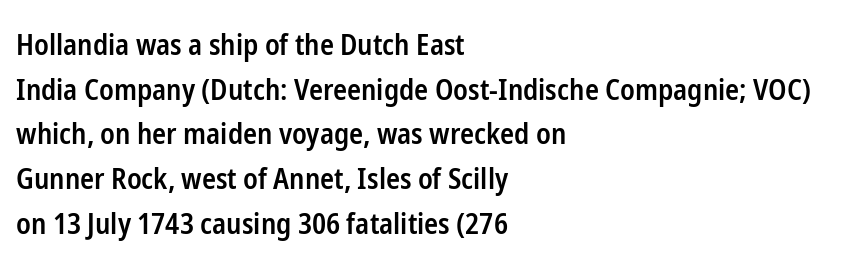
Q: Is the text bold? A: Semi-bold.
Q: Is the text italic (slanted)? A: No, it is upright.
Q: Is the typeface a serif or a sans-serif typeface? A: Sans-serif.
Q: Is the text underlined? A: No.
Q: How is the paragraph aligned? A: Left-aligned.
Q: Is the spacing between letters normal or unusually wide? A: Normal.
Q: Is the spacing between lines tight, normal or loose? A: Normal.
Q: Width (condensed, normal, or wide)? A: Condensed.
Q: Stroke contrast? A: Low.
Q: x-height? A: Medium.
Q: Monospaced? A: No.
